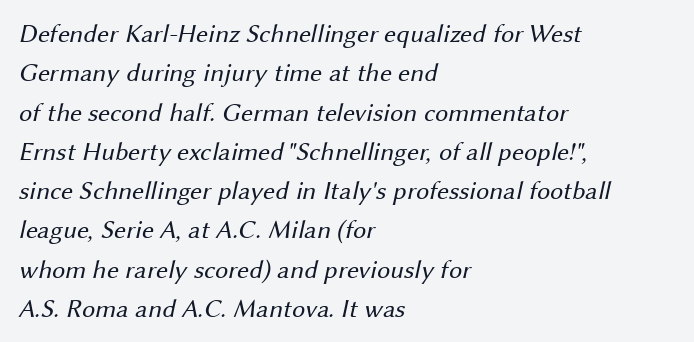
Baseline-to-baseline distance is the conventional proportion of letter height. Ink coverage per letter is moderate at most. Clear beneath every line of the passage. Is the letter spacing exaggerated? No — it looks like the ordinary default.
